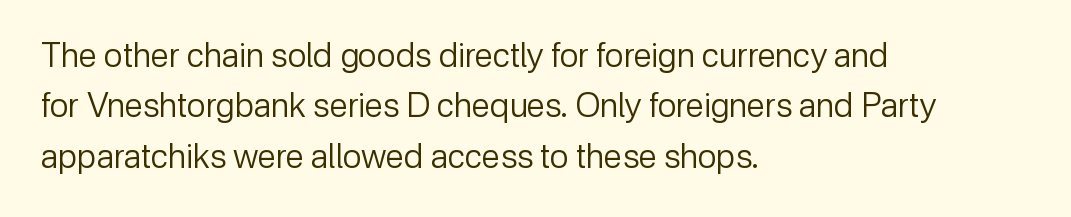
{"serif": "no", "italic": "no", "bold": "no", "weight": "regular", "width": "normal", "stroke_contrast": "low", "x_height": "medium", "monospaced": "no", "underline": "no", "align": "left", "line_spacing": "normal", "line_spacing_ratio": 1.53, "letter_spacing": "normal", "letter_spacing_em": 0.0, "glyph_px": 33}
